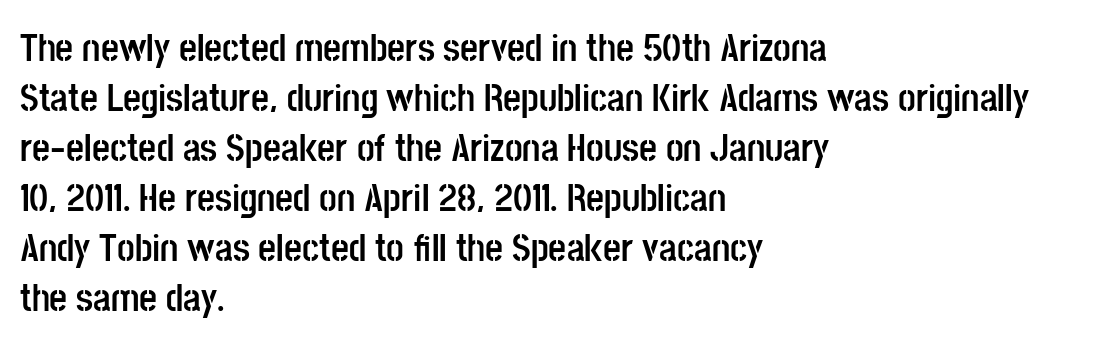
Q: Is the text bold? A: Yes.
Q: Is the text italic (slanted)? A: No, it is upright.
Q: Is the typeface a serif or a sans-serif typeface? A: Sans-serif.
Q: Is the text underlined? A: No.
Q: How is the paragraph aligned? A: Left-aligned.
Q: Is the spacing between letters normal or unusually wide? A: Normal.
Q: Is the spacing between lines tight, normal or loose? A: Normal.
Q: Width (condensed, normal, or wide)? A: Condensed.
Q: Stroke contrast? A: Low.
Q: x-height? A: Large.
Q: Monospaced? A: No.
